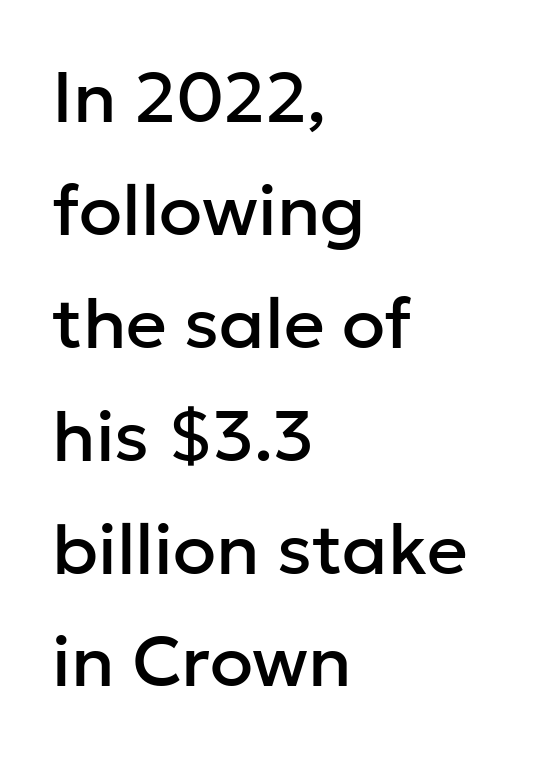
Q: Is the text italic (slanted)? A: No, it is upright.
Q: Is the typeface a serif or a sans-serif typeface? A: Sans-serif.
Q: Is the text underlined? A: No.
Q: How is the paragraph aligned? A: Left-aligned.
Q: Is the spacing between letters normal or unusually wide? A: Normal.
Q: Is the spacing between lines tight, normal or loose? A: Normal.
Q: Width (condensed, normal, or wide)? A: Normal.
Q: Stroke contrast? A: Low.
Q: x-height? A: Medium.
Q: Monospaced? A: No.
